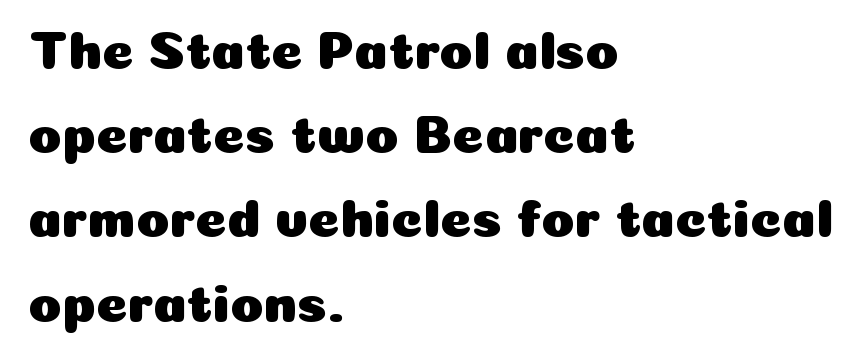
You could not count columns in this text — the font is proportionally spaced. Short note: letters normally spaced. This rendering features lettering with no underline. One-word summary of the alignment: left. Vertically, the passage feels balanced, rows spaced as you'd expect.
